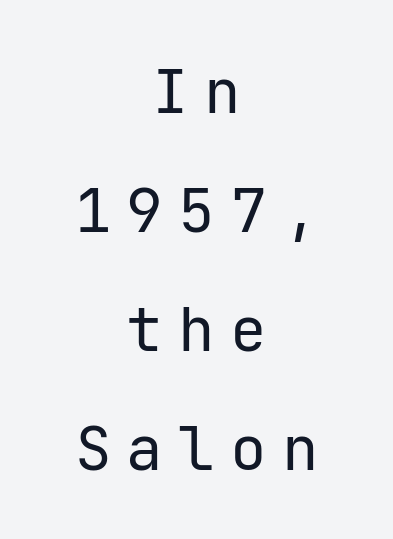
{"serif": "no", "italic": "no", "bold": "no", "weight": "regular", "width": "normal", "stroke_contrast": "low", "x_height": "medium", "underline": "no", "align": "center", "line_spacing": "loose", "line_spacing_ratio": 1.95, "letter_spacing": "wide", "letter_spacing_em": 0.25, "glyph_px": 61}
